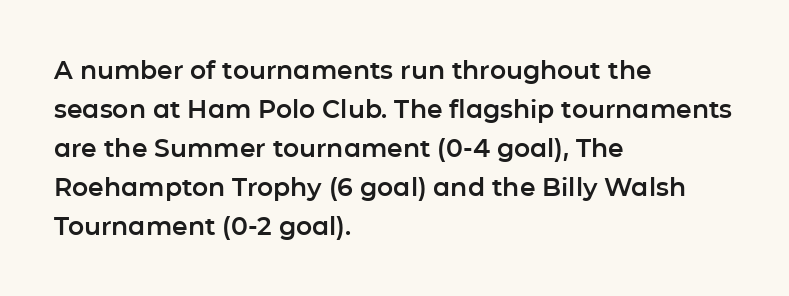
{"italic": "no", "underline": "no", "align": "left", "line_spacing": "normal", "line_spacing_ratio": 1.56, "letter_spacing": "normal", "letter_spacing_em": 0.0, "glyph_px": 25}
